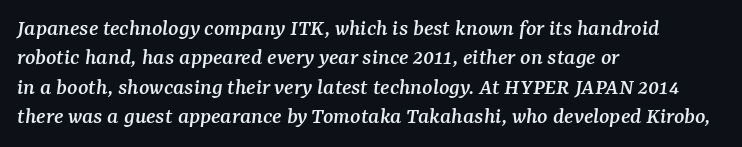
The image shows 24 px text type, italic (leaning right); set left-aligned, line spacing 1.22x, normal letter spacing, not underlined.
